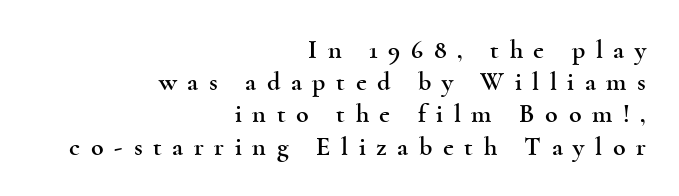
{"italic": "no", "underline": "no", "align": "right", "line_spacing_ratio": 1.24, "letter_spacing": "wide", "letter_spacing_em": 0.41, "glyph_px": 26}
